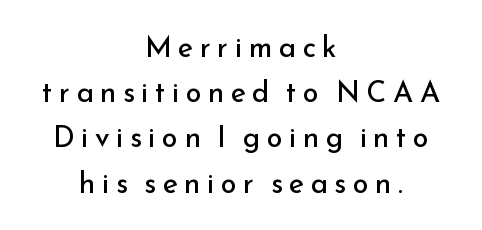
{"serif": "no", "italic": "no", "bold": "no", "weight": "regular", "width": "normal", "stroke_contrast": "low", "x_height": "small", "monospaced": "no", "underline": "no", "align": "center", "line_spacing": "normal", "line_spacing_ratio": 1.56, "letter_spacing": "wide", "letter_spacing_em": 0.22, "glyph_px": 29}
